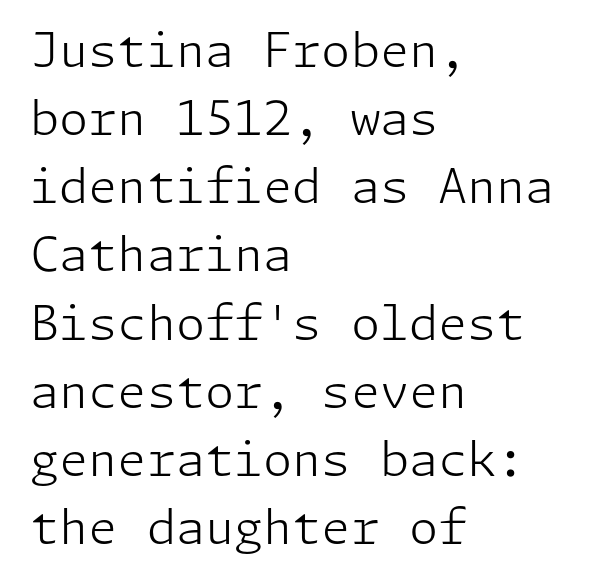
Q: Is the text bold? A: No.
Q: Is the text italic (slanted)? A: No, it is upright.
Q: Is the typeface a serif or a sans-serif typeface? A: Sans-serif.
Q: Is the text underlined? A: No.
Q: How is the paragraph aligned? A: Left-aligned.
Q: Is the spacing between letters normal or unusually wide? A: Normal.
Q: Is the spacing between lines tight, normal or loose? A: Normal.
Q: Width (condensed, normal, or wide)? A: Normal.
Q: Stroke contrast? A: Low.
Q: x-height? A: Medium.
